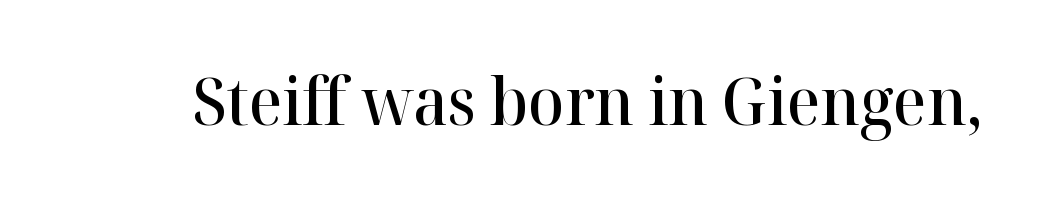
{"serif": "yes", "italic": "no", "bold": "semi", "weight": "semibold", "width": "normal", "stroke_contrast": "high", "x_height": "medium", "monospaced": "no", "underline": "no", "letter_spacing": "normal", "letter_spacing_em": 0.0, "glyph_px": 66}
